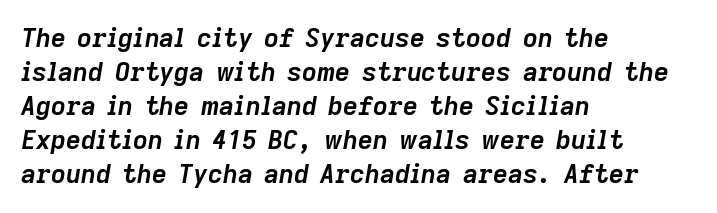
Does the copy run flush right? No — it runs flush left. I'd describe the lettering as bold — thick and assertive. Spacing between characters is what you'd get straight out of the box. Just letters on the line, the space beneath them empty.
